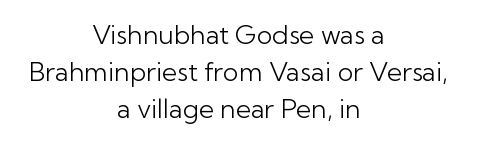
Weight class: somewhere from thin through regular. Caption: standard tracking, unaltered. The letters stand upright; this is a roman face. Line starts and ends both wander, symmetrically. Clear beneath every line of the passage.
